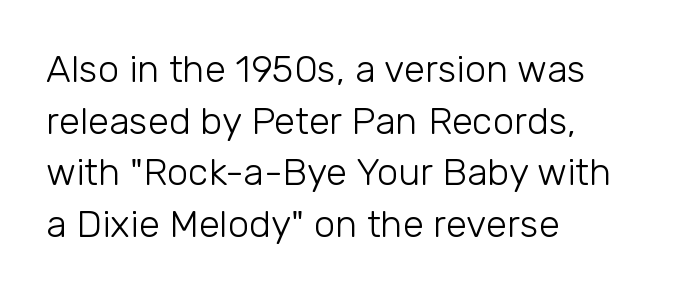
Ascenders rise straight up at ninety degrees. Plain, unruled lines of type. Nothing unusual about the tracking: characters are spaced as the font intends. The font is comparable to plain body text, perhaps lighter.
